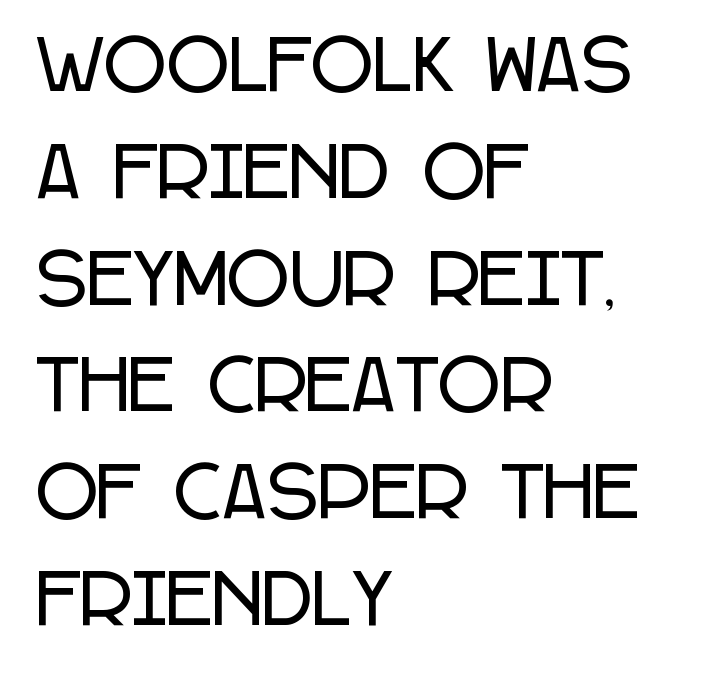
{"serif": "no", "italic": "no", "width": "condensed", "stroke_contrast": "low", "x_height": "large", "monospaced": "no", "underline": "no", "align": "left", "line_spacing": "normal", "line_spacing_ratio": 1.57, "letter_spacing": "normal", "letter_spacing_em": 0.0, "glyph_px": 68}
